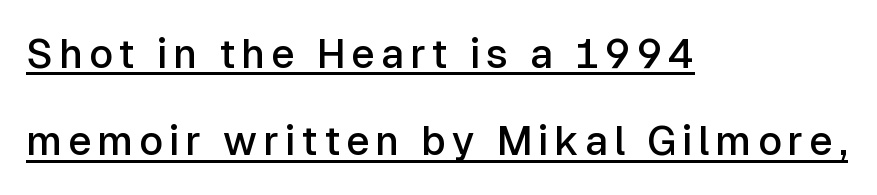
The image shows 41 px semibold sans-serif type, upright; set left-aligned, loose line spacing (2.13x), underlined; low stroke contrast and a medium x-height.
